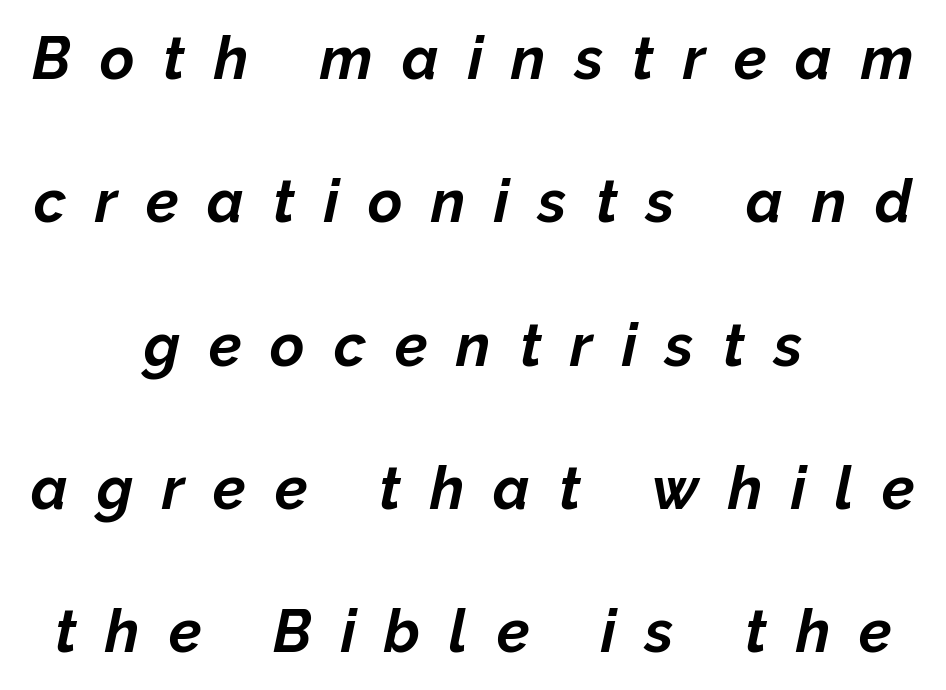
Q: Is the text bold? A: Yes.
Q: Is the text italic (slanted)? A: Yes, it leans right by about 12 degrees.
Q: Is the text underlined? A: No.
Q: How is the paragraph aligned? A: Centered.
Q: Is the spacing between letters normal or unusually wide? A: Unusually wide.
Q: Is the spacing between lines tight, normal or loose? A: Loose.
Q: Width (condensed, normal, or wide)? A: Normal.
Q: Stroke contrast? A: Low.
Q: x-height? A: Medium.
Q: Monospaced? A: No.
